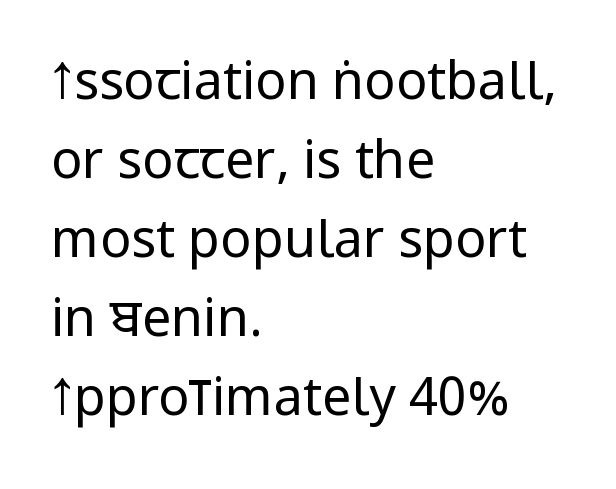
A sans-serif font was chosen for this passage. Successive baselines arrive at the customary interval. The foot of each line stays bare and open. The font sits on the lighter half of the weight spectrum, regular included. This sample uses an upright cut, with every glyph sitting square on the baseline.
